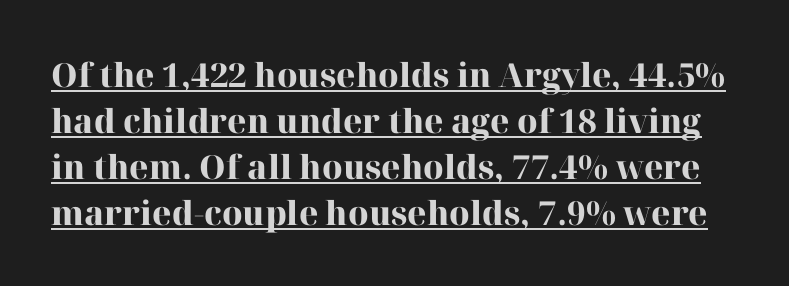
The image shows 33 px heavy serif type, upright; set normal line spacing (1.39x), normal letter spacing, underlined; high stroke contrast and a medium x-height.
